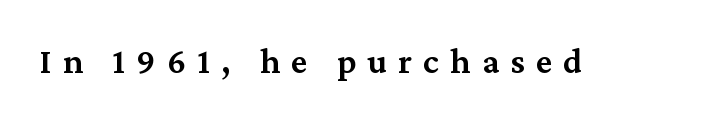
The image shows 36 px semibold serif type, upright; set unusually wide letter spacing (+0.31 em), not underlined; medium stroke contrast and a medium x-height.
